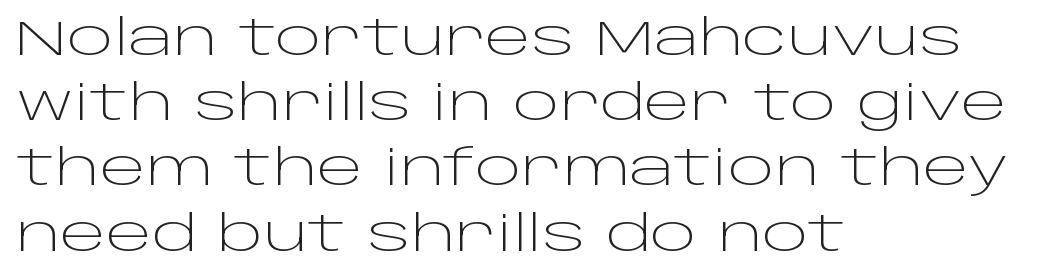
Q: Is the text bold? A: No.
Q: Is the text italic (slanted)? A: No, it is upright.
Q: Is the typeface a serif or a sans-serif typeface? A: Sans-serif.
Q: Is the text underlined? A: No.
Q: How is the paragraph aligned? A: Left-aligned.
Q: Is the spacing between letters normal or unusually wide? A: Normal.
Q: Is the spacing between lines tight, normal or loose? A: Normal.
Q: Width (condensed, normal, or wide)? A: Wide.
Q: Stroke contrast? A: Low.
Q: x-height? A: Large.
Q: Monospaced? A: No.
